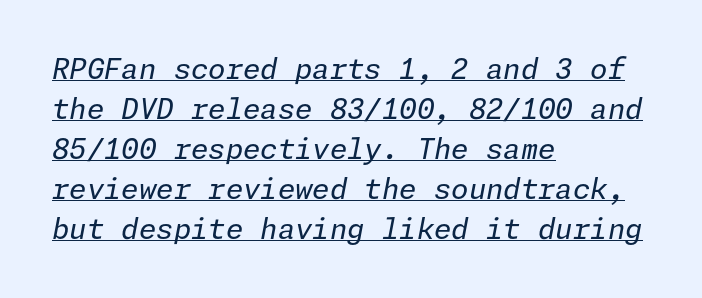
{"italic": "yes", "lean": "right", "slant_degrees": 11, "bold": "no", "weight": "regular", "width": "normal", "stroke_contrast": "low", "x_height": "medium", "underline": "yes", "align": "left", "line_spacing": "normal", "line_spacing_ratio": 1.43, "letter_spacing": "normal", "letter_spacing_em": 0.0, "glyph_px": 28}
